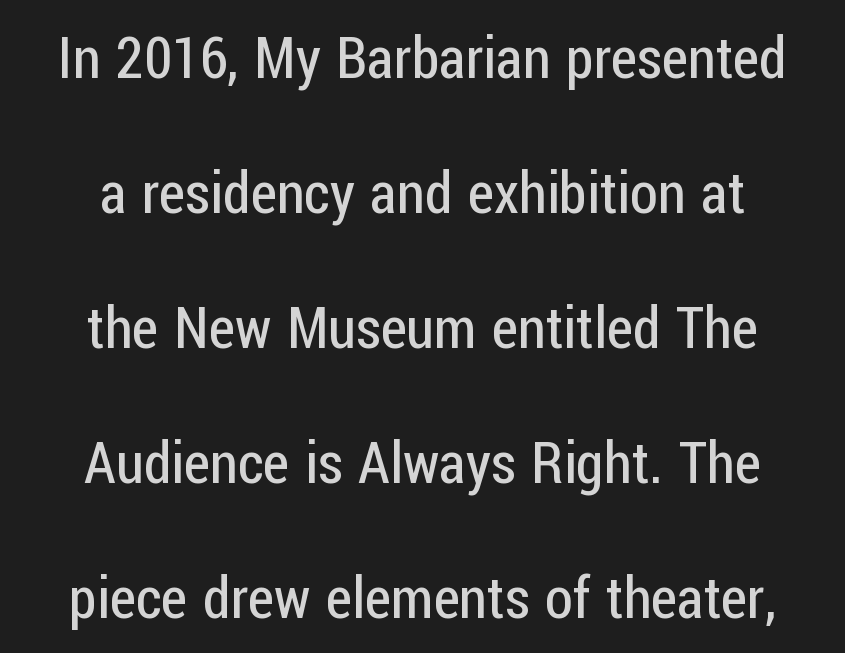
The image shows 57 px regular-weight, condensed sans-serif type, upright; set centered, loose line spacing (2.37x), normal letter spacing, not underlined; low stroke contrast and a medium x-height.
